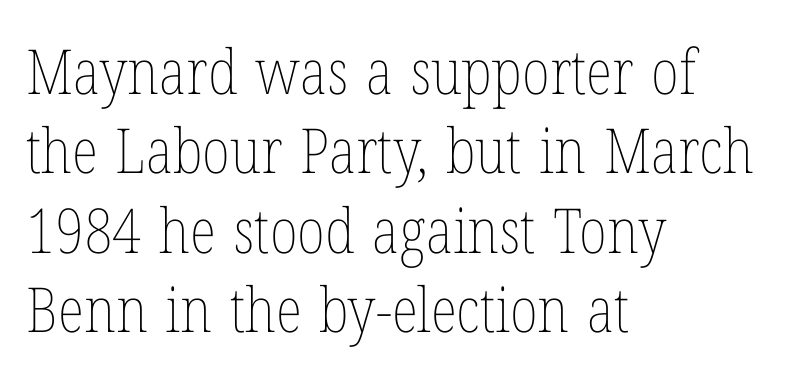
A roman cut, with each character standing at attention. Proportional: the letters do not fall into vertical columns. Letter spacing: default. Letters rest on an invisible, unmarked baseline. The lines are quadded left. The strokes are not fattened; the text isn't bold.
